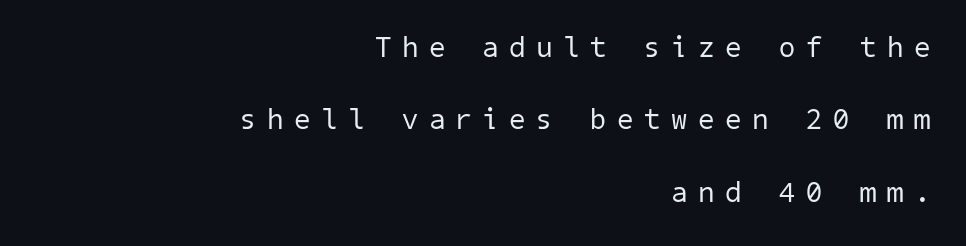
{"serif": "no", "bold": "no", "weight": "regular", "width": "normal", "stroke_contrast": "low", "x_height": "medium", "underline": "no", "align": "right", "line_spacing": "loose", "line_spacing_ratio": 2.5, "letter_spacing": "wide", "letter_spacing_em": 0.38, "glyph_px": 29}
